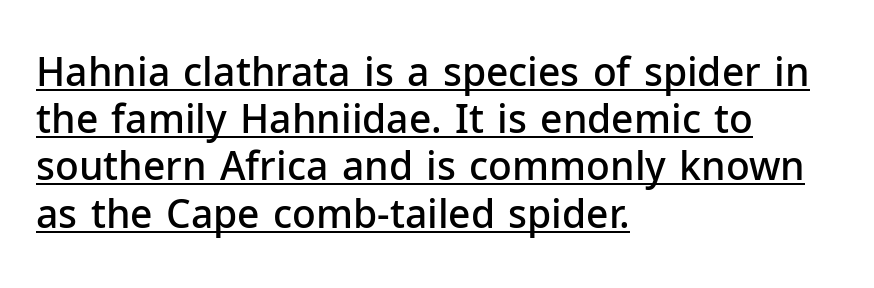
The image shows 39 px semibold sans-serif type, upright; set left-aligned, line spacing 1.21x, normal letter spacing, underlined; low stroke contrast and a medium x-height.
